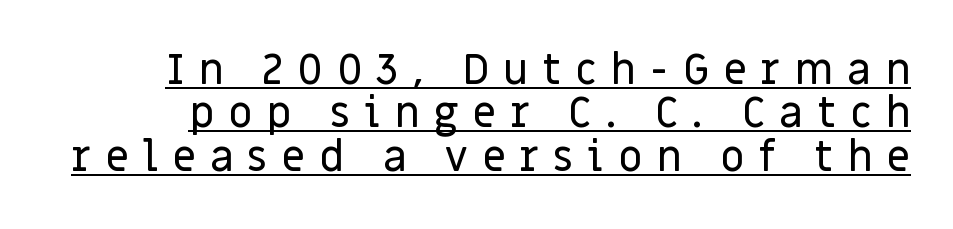
You can tell it's not italic because the verticals are truly vertical. Here the glyphs are tracked loosely, breaking word shapes into spaced letters. This block would grow much taller if given ordinary leading; it's compressed now. You could not count columns in this text — the font is proportionally spaced. Compared with undecorated copy, this sample adds a rule below the words. What kind of face is this? One without serifs — a sans.
